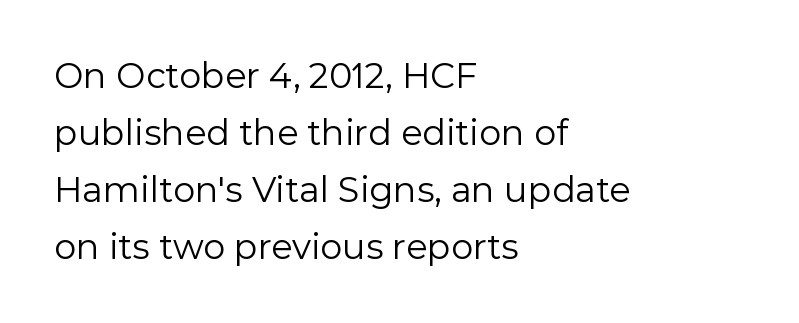
{"serif": "no", "italic": "no", "bold": "no", "weight": "regular", "width": "normal", "x_height": "medium", "monospaced": "no", "underline": "no", "align": "left", "line_spacing": "normal", "line_spacing_ratio": 1.63, "letter_spacing": "normal", "letter_spacing_em": 0.0, "glyph_px": 35}
